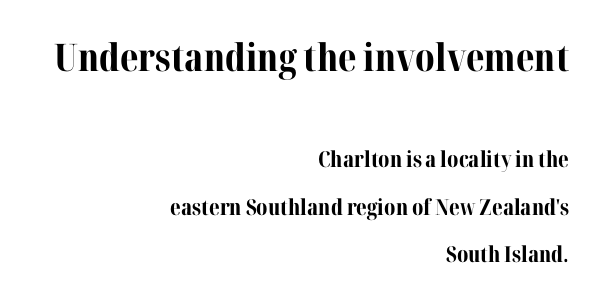
This sample uses an upright cut, with every glyph sitting square on the baseline. The designer gave the opening block more size than the closing block. In CSS terms this would be text-align: right. Old-style or modern, the face here clearly has serifs. Beneath every word, the page is bare.
